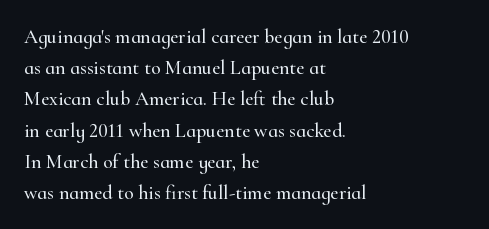
You could call the tracking neutral — neither tight nor loose. No italicization has been applied; the sample stays upright. Just letters on the line, the space beneath them empty. Compared with typical paragraphs, the rows here are spaced about the same.
